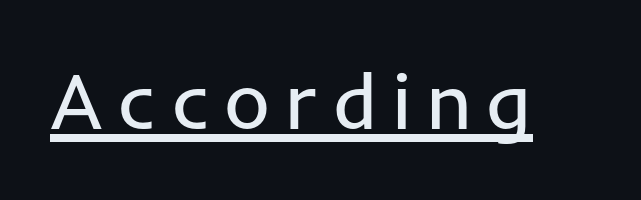
Letterform terminals end flat and unadorned throughout the passage. Stem width sits at or under what a default text font uses. What decoration does the sample have? An underline. The passage shown is typed in a proportional face where columns would drift. A typesetter would mark this as roman, not italic.
